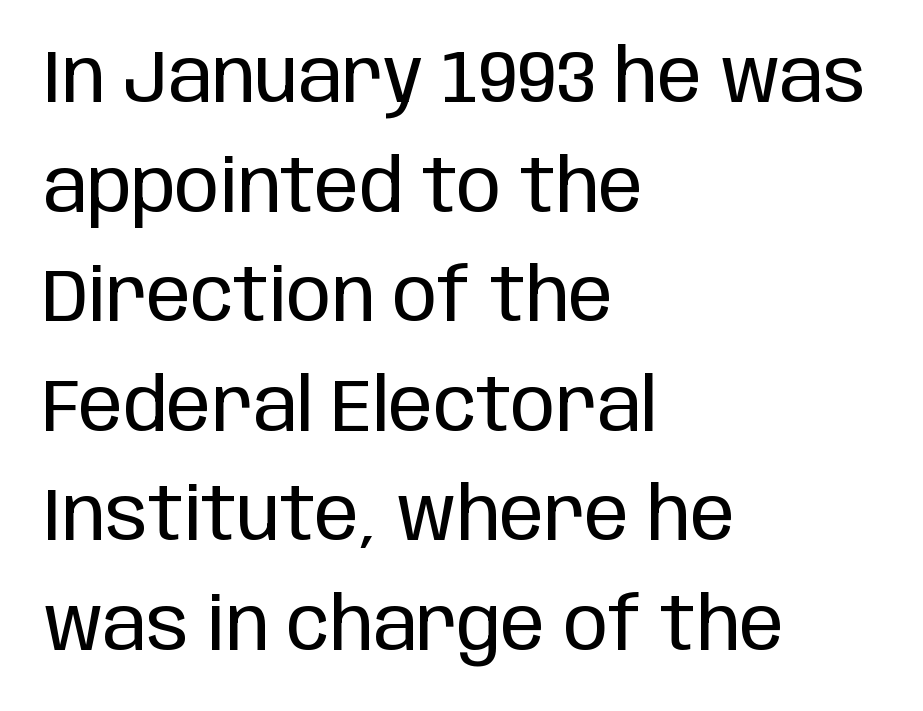
Q: Is the text bold? A: No.
Q: Is the text italic (slanted)? A: No, it is upright.
Q: Is the typeface a serif or a sans-serif typeface? A: Sans-serif.
Q: Is the text underlined? A: No.
Q: How is the paragraph aligned? A: Left-aligned.
Q: Is the spacing between letters normal or unusually wide? A: Normal.
Q: Is the spacing between lines tight, normal or loose? A: Normal.
Q: Width (condensed, normal, or wide)? A: Condensed.
Q: Stroke contrast? A: Low.
Q: x-height? A: Large.
Q: Monospaced? A: No.
